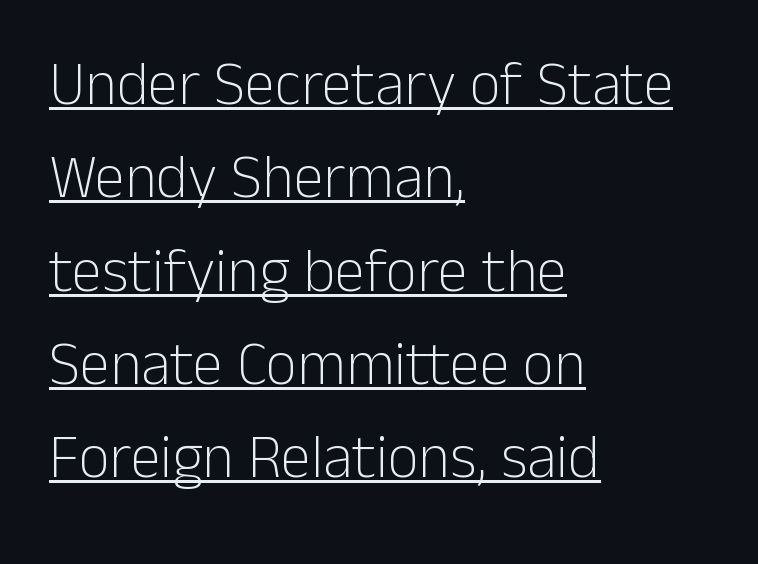
{"serif": "no", "italic": "no", "bold": "no", "weight": "light", "width": "normal", "stroke_contrast": "low", "x_height": "medium", "monospaced": "no", "underline": "yes", "align": "left", "line_spacing": "normal", "line_spacing_ratio": 1.53, "letter_spacing": "normal", "letter_spacing_em": 0.0, "glyph_px": 61}
